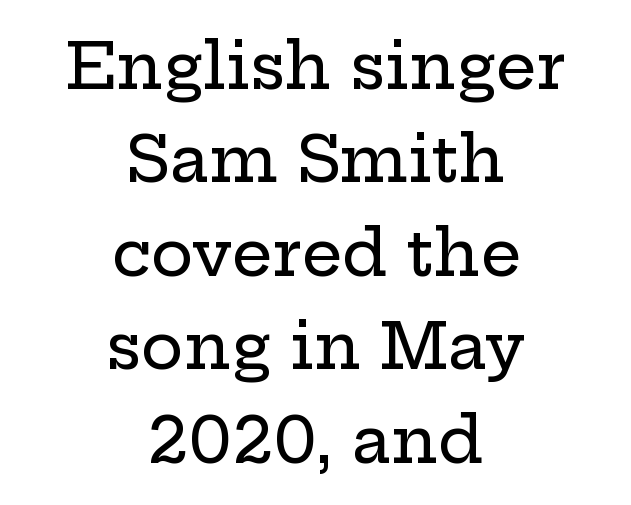
Q: Is the text italic (slanted)? A: No, it is upright.
Q: Is the typeface a serif or a sans-serif typeface? A: Serif.
Q: Is the text underlined? A: No.
Q: How is the paragraph aligned? A: Centered.
Q: Is the spacing between letters normal or unusually wide? A: Normal.
Q: Is the spacing between lines tight, normal or loose? A: Normal.
Q: Width (condensed, normal, or wide)? A: Wide.
Q: Stroke contrast? A: Low.
Q: x-height? A: Medium.
Q: Monospaced? A: No.
